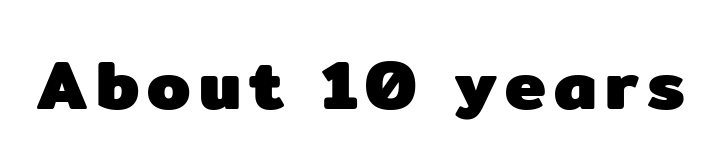
The image shows 69 px heavy sans-serif type, upright; set not underlined; low stroke contrast and a medium x-height.
